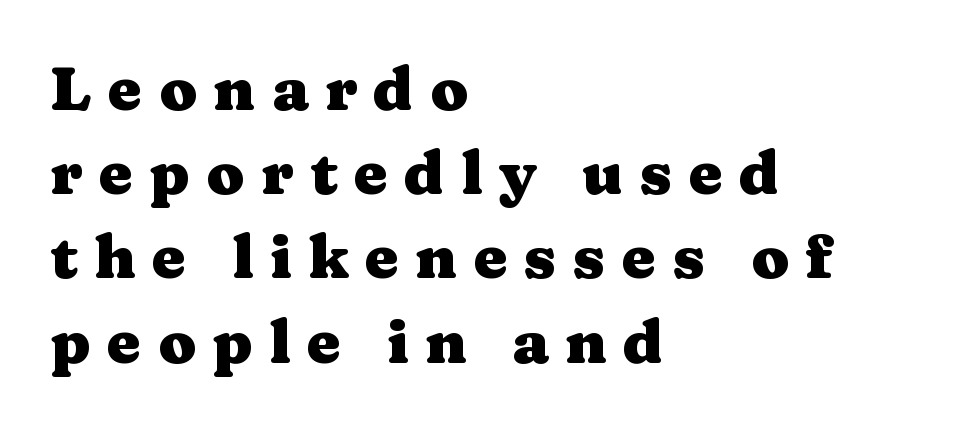
{"serif": "yes", "italic": "no", "bold": "yes", "weight": "heavy", "width": "wide", "stroke_contrast": "medium", "x_height": "medium", "monospaced": "no", "underline": "no", "align": "left", "line_spacing": "normal", "line_spacing_ratio": 1.38, "letter_spacing": "wide", "letter_spacing_em": 0.27, "glyph_px": 61}
